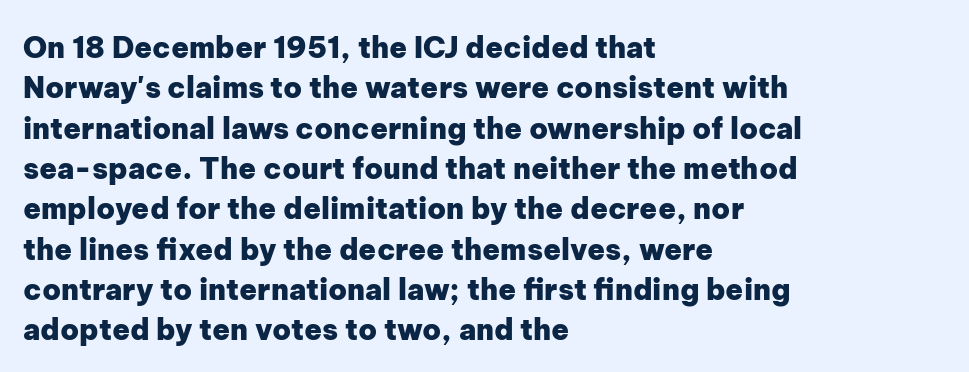
{"serif": "no", "italic": "no", "bold": "yes", "weight": "heavy", "width": "normal", "stroke_contrast": "low", "x_height": "medium", "monospaced": "no", "underline": "no", "align": "left", "line_spacing": "normal", "line_spacing_ratio": 1.39, "letter_spacing": "normal", "letter_spacing_em": 0.0, "glyph_px": 29}
